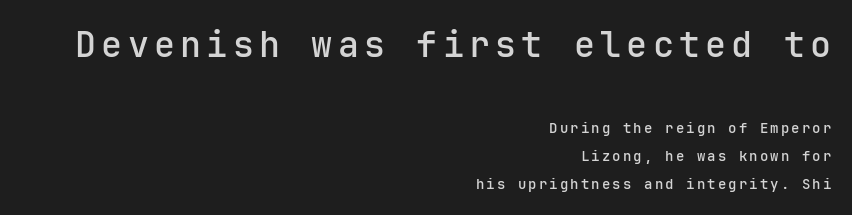
Q: Is the text bold? A: Semi-bold.
Q: Is the text italic (slanted)? A: No, it is upright.
Q: Is the typeface a serif or a sans-serif typeface? A: Sans-serif.
Q: Is the text underlined? A: No.
Q: How is the paragraph aligned? A: Right-aligned.
Q: Is the spacing between lines tight, normal or loose? A: Loose.
Q: Which block of text is set in a larger size, the first (top) or the second (bottom)? A: The first (top) one.
Q: Width (condensed, normal, or wide)? A: Normal.
Q: Stroke contrast? A: Low.
Q: x-height? A: Medium.
